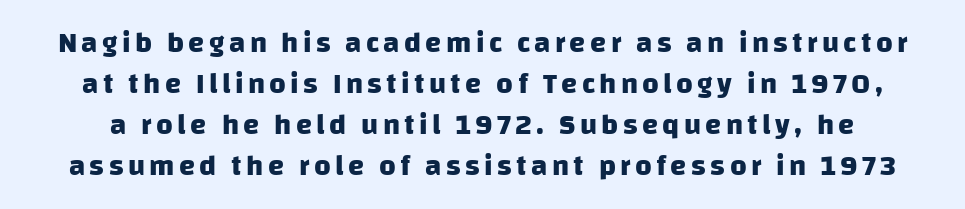
{"serif": "no", "bold": "yes", "weight": "heavy", "width": "normal", "stroke_contrast": "low", "x_height": "large", "monospaced": "no", "underline": "no", "line_spacing": "normal", "line_spacing_ratio": 1.41, "glyph_px": 29}
